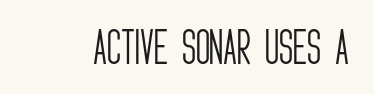
{"serif": "no", "italic": "no", "bold": "no", "weight": "light", "width": "condensed", "stroke_contrast": "low", "x_height": "large", "monospaced": "no", "underline": "no", "letter_spacing": "normal", "letter_spacing_em": 0.0, "glyph_px": 39}
